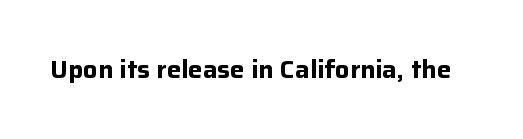
What stands out about the letter spacing? Nothing — it is the standard amount. Upright lettering throughout. Bold? Absolutely — the strokes are thick and heavy. The glyphs are unaccompanied by any horizontal stroke below them.
